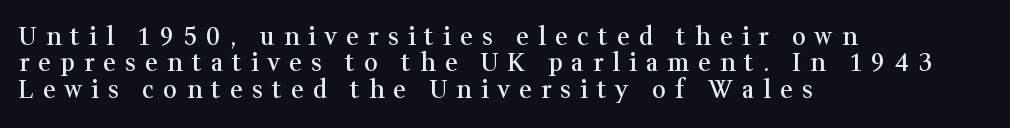
Do the letters lean? They stand straight. Every row of glyphs begins at an identical x-position on the left. Compared with typical paragraphs, the rows here are closer together. Heft: intermediate — a semibold. Letter spacing: wide. Descender tails drop into unmarked territory.
